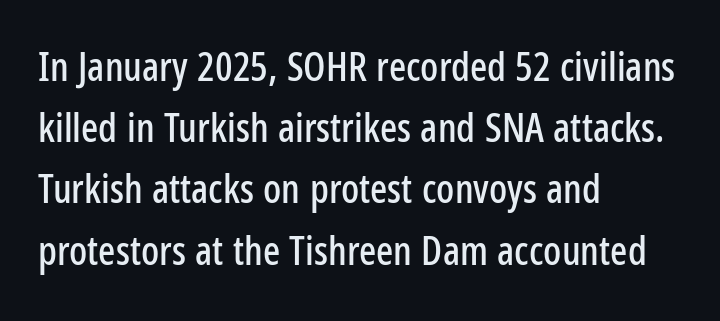
{"serif": "no", "italic": "no", "width": "condensed", "stroke_contrast": "low", "x_height": "medium", "monospaced": "no", "underline": "no", "align": "left", "line_spacing": "normal", "line_spacing_ratio": 1.53, "letter_spacing": "normal", "letter_spacing_em": 0.0, "glyph_px": 40}
